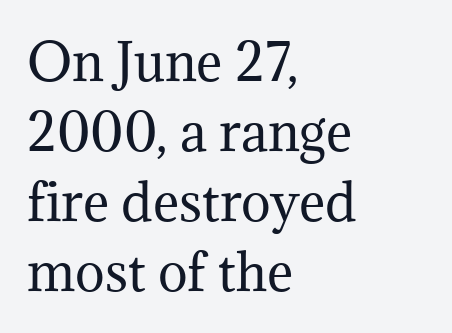
{"serif": "yes", "italic": "no", "bold": "no", "weight": "regular", "width": "normal", "stroke_contrast": "medium", "x_height": "medium", "monospaced": "no", "underline": "no", "align": "left", "line_spacing": "normal", "line_spacing_ratio": 1.4, "letter_spacing": "normal", "letter_spacing_em": 0.0, "glyph_px": 50}
